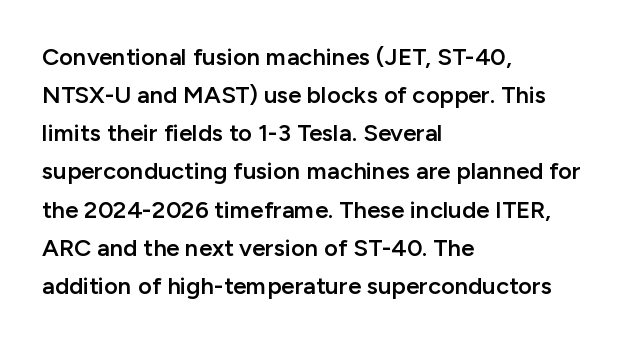
Q: Is the text bold? A: Semi-bold.
Q: Is the text italic (slanted)? A: No, it is upright.
Q: Is the text underlined? A: No.
Q: How is the paragraph aligned? A: Left-aligned.
Q: Is the spacing between letters normal or unusually wide? A: Normal.
Q: Is the spacing between lines tight, normal or loose? A: Normal.
